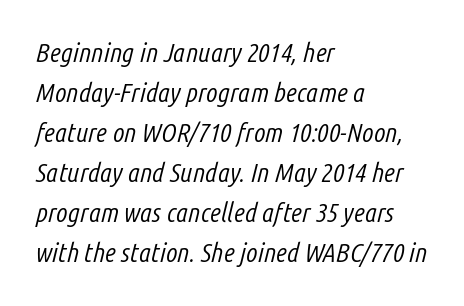
Q: Is the text bold? A: No.
Q: Is the text italic (slanted)? A: Yes, it leans right by about 14 degrees.
Q: Is the text underlined? A: No.
Q: How is the paragraph aligned? A: Left-aligned.
Q: Is the spacing between letters normal or unusually wide? A: Normal.
Q: Is the spacing between lines tight, normal or loose? A: Normal.
